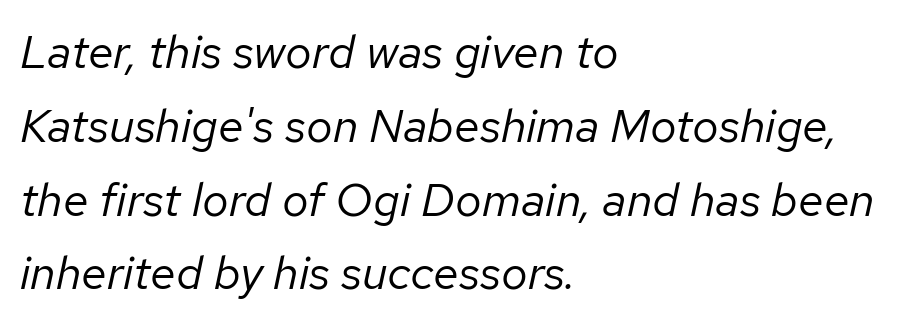
The image shows 47 px regular-weight type, italic (leaning right); set left-aligned, normal line spacing (1.57x), normal letter spacing, not underlined; low stroke contrast and a medium x-height.
